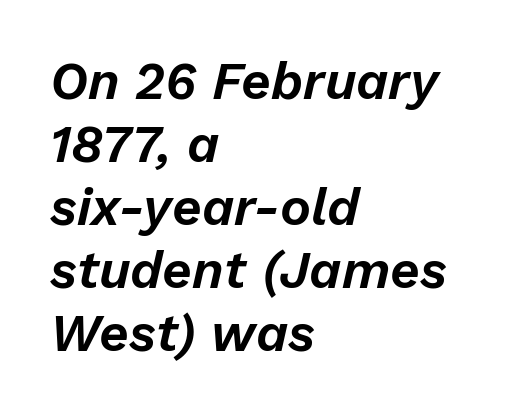
Q: Is the text italic (slanted)? A: Yes, it leans right by about 13 degrees.
Q: Is the text underlined? A: No.
Q: How is the paragraph aligned? A: Left-aligned.
Q: Is the spacing between letters normal or unusually wide? A: Normal.
Q: Width (condensed, normal, or wide)? A: Normal.
Q: Stroke contrast? A: Low.
Q: x-height? A: Medium.
Q: Monospaced? A: No.
